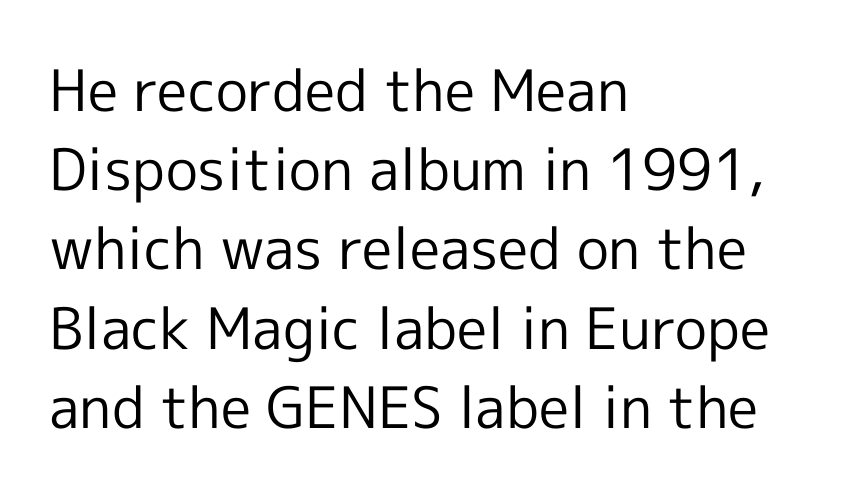
{"serif": "no", "italic": "no", "bold": "no", "weight": "regular", "width": "normal", "x_height": "medium", "monospaced": "no", "underline": "no", "align": "left", "line_spacing": "normal", "line_spacing_ratio": 1.39, "letter_spacing": "normal", "letter_spacing_em": 0.0, "glyph_px": 57}
